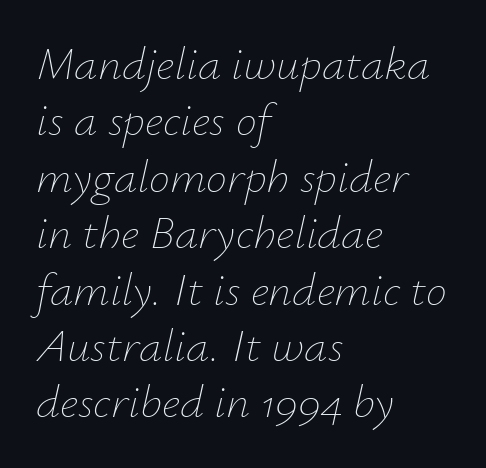
{"italic": "yes", "lean": "right", "slant_degrees": 12, "bold": "no", "weight": "thin", "width": "normal", "stroke_contrast": "low", "x_height": "small", "monospaced": "no", "underline": "no", "align": "left", "line_spacing_ratio": 1.2, "letter_spacing": "normal", "letter_spacing_em": 0.0, "glyph_px": 47}
